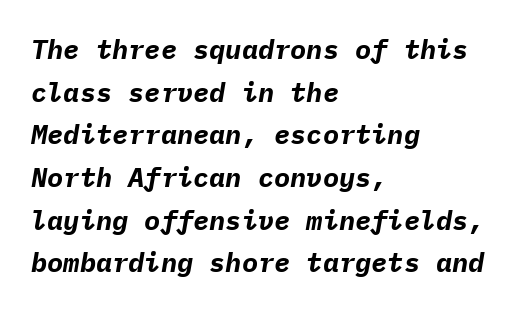
Q: Is the text bold? A: Yes.
Q: Is the text italic (slanted)? A: Yes, it leans right by about 9 degrees.
Q: Is the text underlined? A: No.
Q: How is the paragraph aligned? A: Left-aligned.
Q: Is the spacing between letters normal or unusually wide? A: Normal.
Q: Is the spacing between lines tight, normal or loose? A: Normal.
